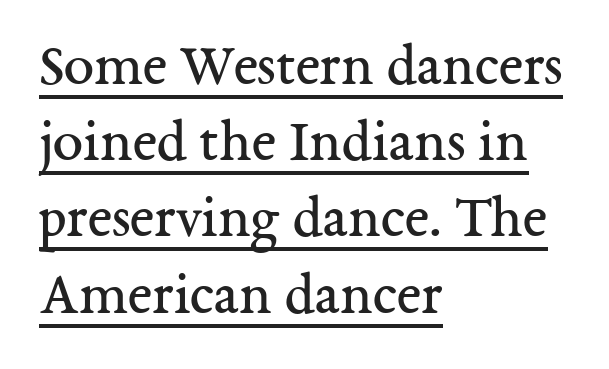
Q: Is the text bold? A: No.
Q: Is the text italic (slanted)? A: No, it is upright.
Q: Is the typeface a serif or a sans-serif typeface? A: Serif.
Q: Is the text underlined? A: Yes.
Q: How is the paragraph aligned? A: Left-aligned.
Q: Is the spacing between letters normal or unusually wide? A: Normal.
Q: Is the spacing between lines tight, normal or loose? A: Normal.
Q: Width (condensed, normal, or wide)? A: Normal.
Q: Stroke contrast? A: Medium.
Q: x-height? A: Medium.
Q: Monospaced? A: No.
